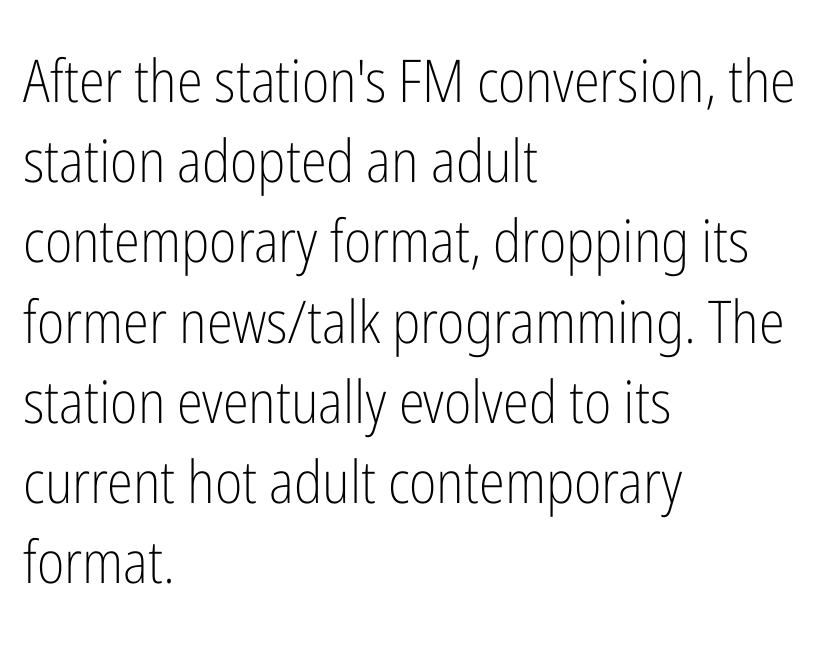
The image shows 59 px light, condensed sans-serif type, upright; set left-aligned, normal line spacing (1.36x), normal letter spacing, not underlined; low stroke contrast and a medium x-height.
